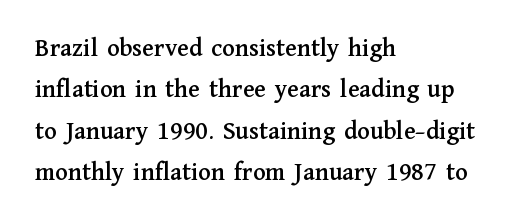
The image shows 26 px text type, upright; set left-aligned, normal line spacing (1.59x), normal letter spacing, not underlined.
